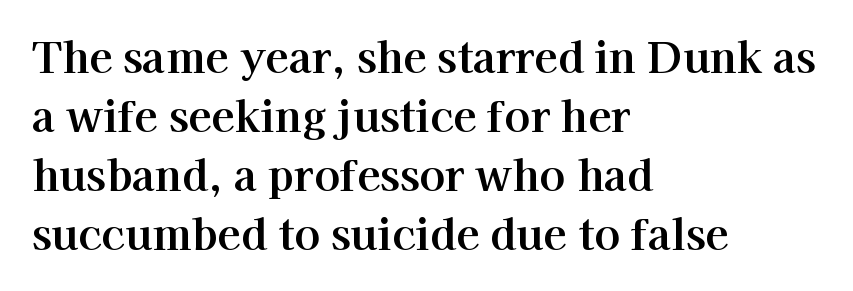
{"serif": "yes", "italic": "no", "width": "normal", "stroke_contrast": "high", "x_height": "medium", "monospaced": "no", "underline": "no", "align": "left", "line_spacing": "normal", "line_spacing_ratio": 1.37, "letter_spacing": "normal", "letter_spacing_em": 0.0, "glyph_px": 43}
